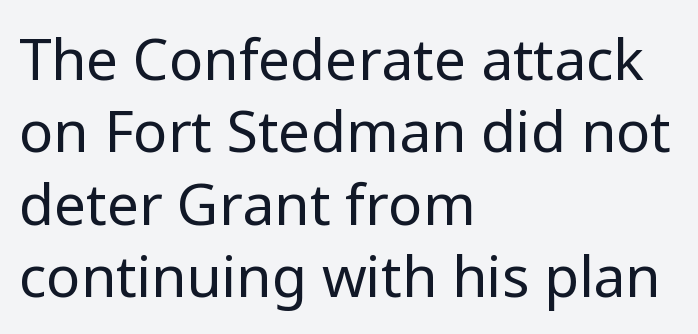
Rendered with straight, roman letterforms. The paragraph has a hard left edge and a soft right edge. No heavy texture on the line: the type isn't bold. Letter spacing: default.
